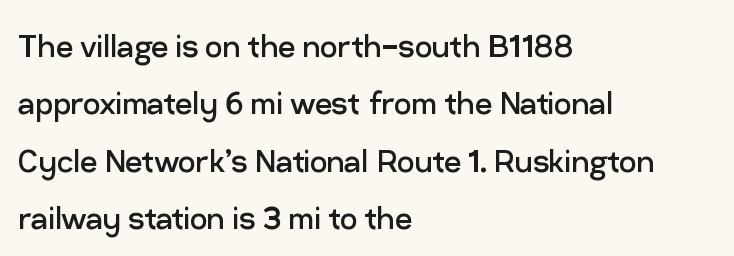
The image shows 38 px regular-weight sans-serif type, upright; set left-aligned, normal line spacing (1.51x), normal letter spacing, not underlined; low stroke contrast and a medium x-height.
